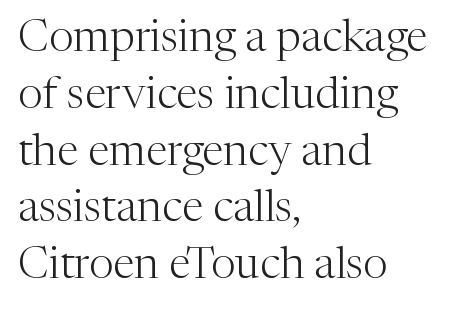
{"serif": "yes", "italic": "no", "bold": "no", "weight": "light", "width": "normal", "stroke_contrast": "medium", "x_height": "medium", "monospaced": "no", "underline": "no", "align": "left", "line_spacing": "normal", "line_spacing_ratio": 1.29, "letter_spacing": "normal", "letter_spacing_em": 0.0, "glyph_px": 44}
